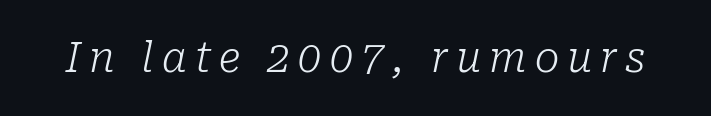
Between one letter and the next there's a generous, obvious gap. Heft: none added — not bold. A typesetter would call this proportional, since set widths differ per character. The glyphs in this specimen are seriffed. Beneath every word, the page is bare. The whole block is typeset with a tilt.
